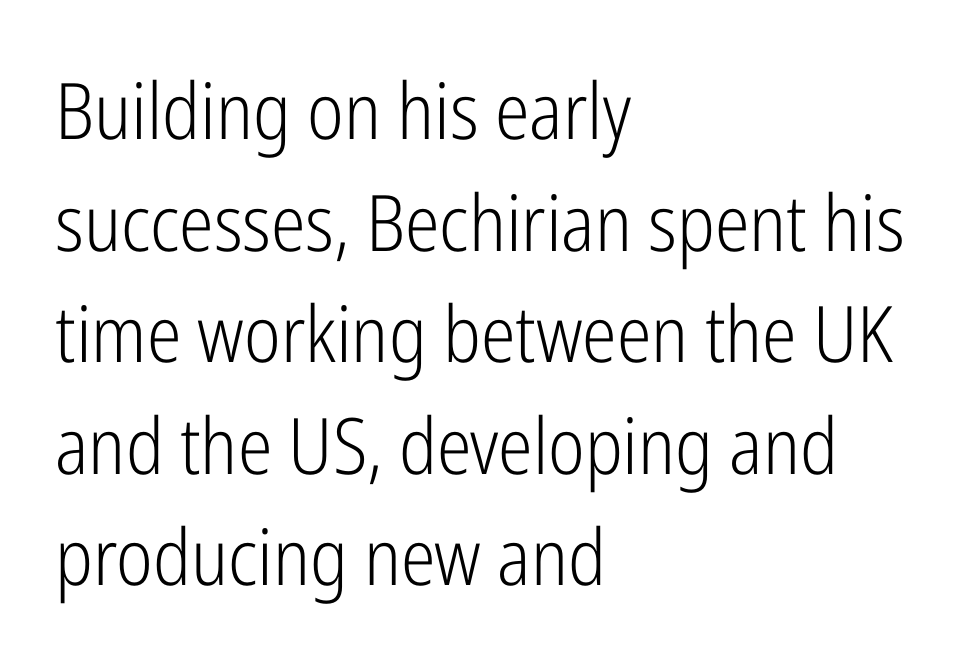
Q: Is the text bold? A: No.
Q: Is the text italic (slanted)? A: No, it is upright.
Q: Is the typeface a serif or a sans-serif typeface? A: Sans-serif.
Q: Is the text underlined? A: No.
Q: How is the paragraph aligned? A: Left-aligned.
Q: Is the spacing between letters normal or unusually wide? A: Normal.
Q: Is the spacing between lines tight, normal or loose? A: Normal.
Q: Width (condensed, normal, or wide)? A: Condensed.
Q: Stroke contrast? A: Low.
Q: x-height? A: Medium.
Q: Monospaced? A: No.
